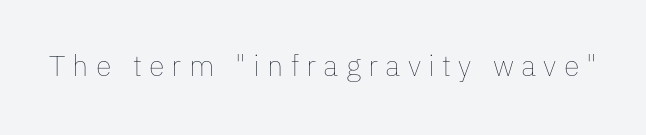
{"italic": "no", "bold": "no", "weight": "thin", "width": "normal", "stroke_contrast": "low", "x_height": "medium", "monospaced": "no", "underline": "no", "letter_spacing": "wide", "letter_spacing_em": 0.25, "glyph_px": 29}
